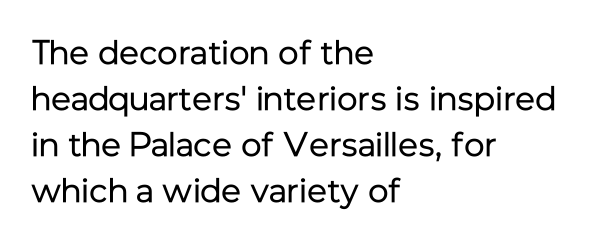
The image shows 34 px regular-weight sans-serif type, upright; set left-aligned, normal line spacing (1.35x), normal letter spacing, not underlined; low stroke contrast and a medium x-height.
